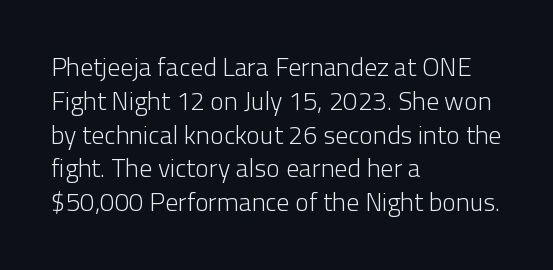
Q: Is the text bold? A: No.
Q: Is the text italic (slanted)? A: No, it is upright.
Q: Is the text underlined? A: No.
Q: How is the paragraph aligned? A: Left-aligned.
Q: Is the spacing between letters normal or unusually wide? A: Normal.
Q: Is the spacing between lines tight, normal or loose? A: Normal.
